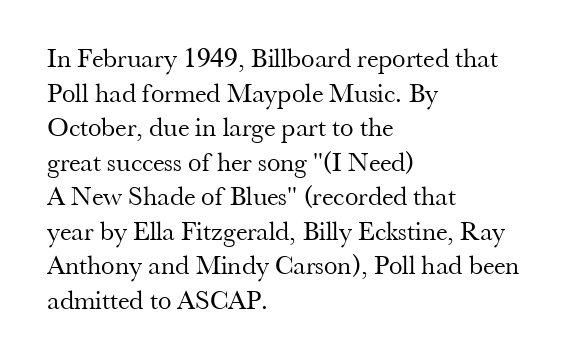
The block of text has a typical density, with ordinary space between rows. Which margin do the lines hug? The left one — the right edge is uneven. The space directly below the letters is spotless. This is the regular roman posture of the typeface. Does extra space separate the letters? No, they use regular spacing.
